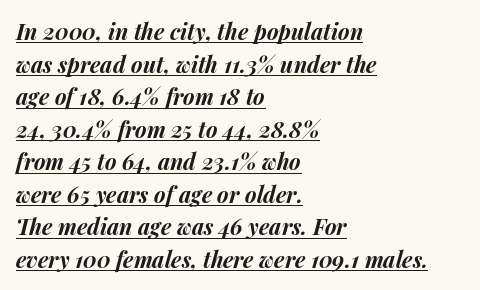
Q: Is the text bold? A: Yes.
Q: Is the text italic (slanted)? A: Yes, it leans right by about 14 degrees.
Q: Is the text underlined? A: Yes.
Q: How is the paragraph aligned? A: Left-aligned.
Q: Is the spacing between letters normal or unusually wide? A: Normal.
Q: Is the spacing between lines tight, normal or loose? A: Normal.
